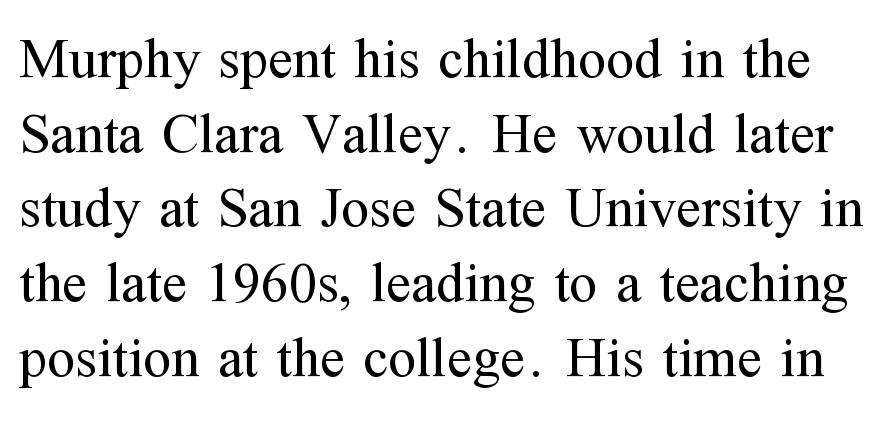
The image shows 57 px regular-weight serif type, upright; set normal line spacing (1.31x), normal letter spacing, not underlined; medium stroke contrast and a medium x-height.
